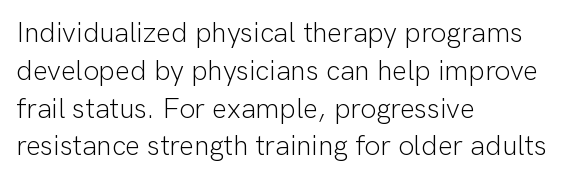
The image shows 28 px light sans-serif type, upright; set left-aligned, normal line spacing (1.35x), normal letter spacing, not underlined; low stroke contrast and a medium x-height.
